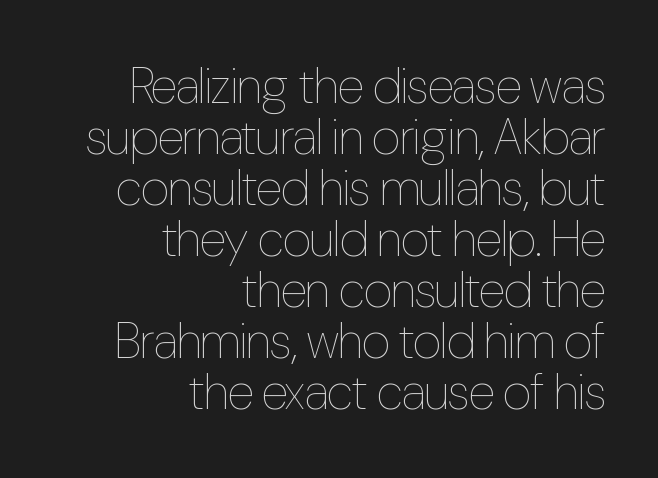
The image shows 50 px thin, condensed type, upright; set right-aligned, tight line spacing (1.02x), normal letter spacing, not underlined; low stroke contrast and a medium x-height.
